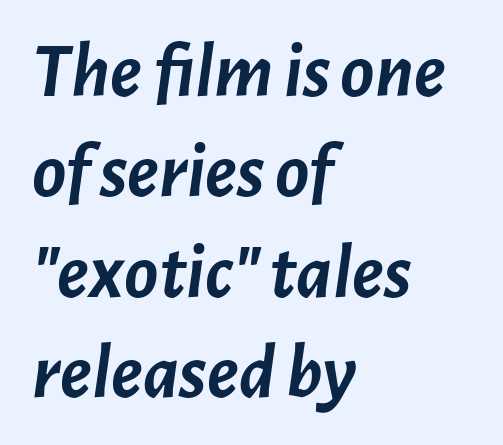
The image shows 79 px semibold type, italic (leaning right); set left-aligned, normal line spacing (1.27x), normal letter spacing, not underlined; low stroke contrast and a medium x-height.
